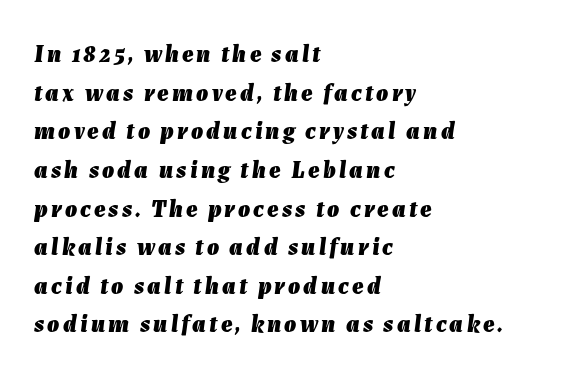
The image shows 24 px bold type, italic (leaning right); set left-aligned, normal line spacing (1.61x), not underlined.
